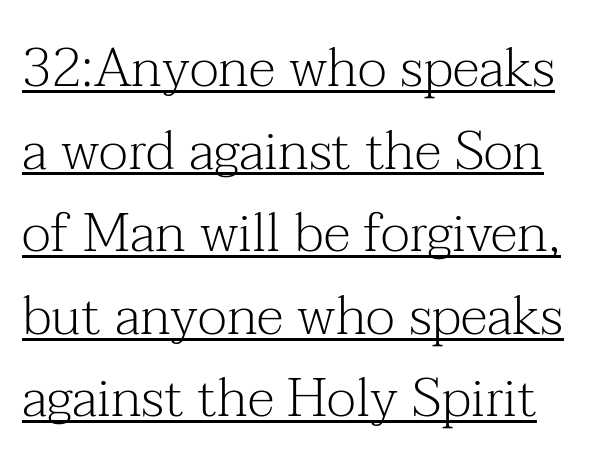
Q: Is the text bold? A: No.
Q: Is the text italic (slanted)? A: No, it is upright.
Q: Is the typeface a serif or a sans-serif typeface? A: Serif.
Q: Is the text underlined? A: Yes.
Q: Is the spacing between letters normal or unusually wide? A: Normal.
Q: Is the spacing between lines tight, normal or loose? A: Normal.
Q: Width (condensed, normal, or wide)? A: Normal.
Q: Stroke contrast? A: Medium.
Q: x-height? A: Medium.
Q: Monospaced? A: No.
